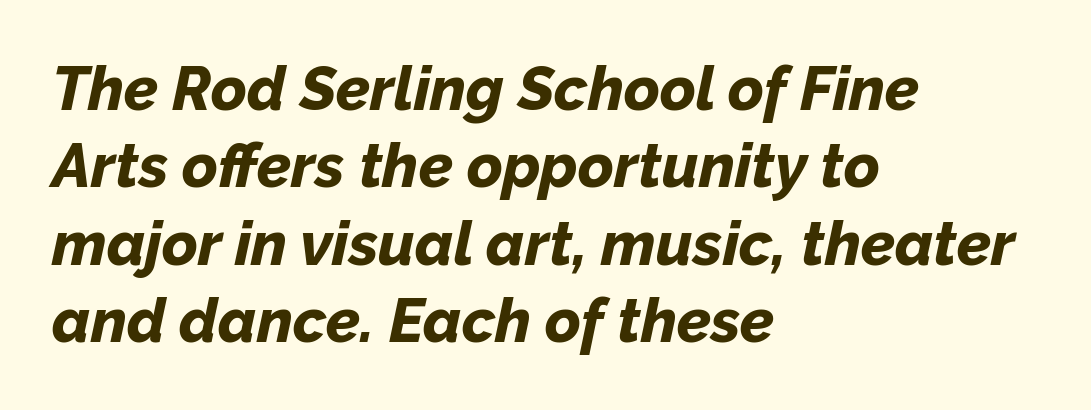
{"italic": "yes", "lean": "right", "slant_degrees": 12, "bold": "yes", "weight": "bold", "width": "normal", "stroke_contrast": "low", "x_height": "medium", "monospaced": "no", "underline": "no", "align": "left", "line_spacing": "normal", "line_spacing_ratio": 1.27, "letter_spacing": "normal", "letter_spacing_em": 0.0, "glyph_px": 61}
